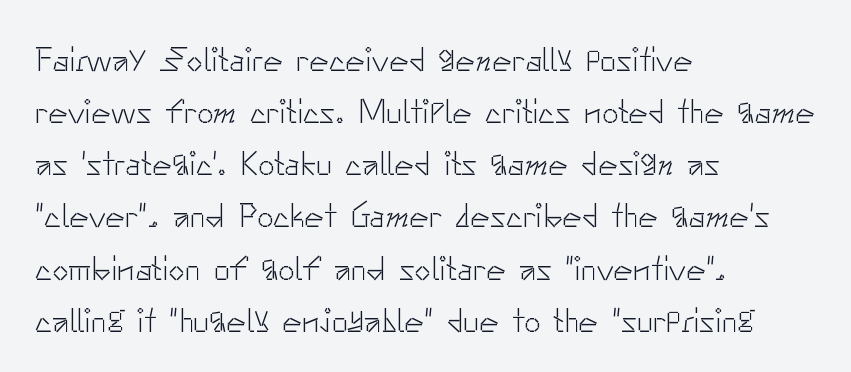
Q: Is the text bold? A: No.
Q: Is the text italic (slanted)? A: No, it is upright.
Q: Is the typeface a serif or a sans-serif typeface? A: Sans-serif.
Q: Is the text underlined? A: No.
Q: How is the paragraph aligned? A: Left-aligned.
Q: Is the spacing between letters normal or unusually wide? A: Normal.
Q: Is the spacing between lines tight, normal or loose? A: Normal.
Q: Width (condensed, normal, or wide)? A: Normal.
Q: Stroke contrast? A: Low.
Q: x-height? A: Small.
Q: Monospaced? A: No.
